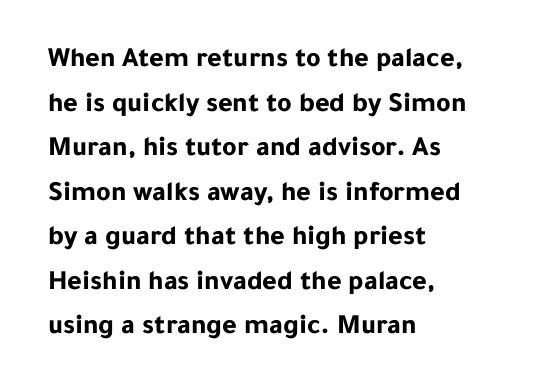
Q: Is the text bold? A: Yes.
Q: Is the text italic (slanted)? A: No, it is upright.
Q: Is the typeface a serif or a sans-serif typeface? A: Sans-serif.
Q: Is the text underlined? A: No.
Q: How is the paragraph aligned? A: Left-aligned.
Q: Is the spacing between letters normal or unusually wide? A: Normal.
Q: Is the spacing between lines tight, normal or loose? A: Normal.
Q: Width (condensed, normal, or wide)? A: Normal.
Q: Stroke contrast? A: Low.
Q: x-height? A: Medium.
Q: Monospaced? A: No.
